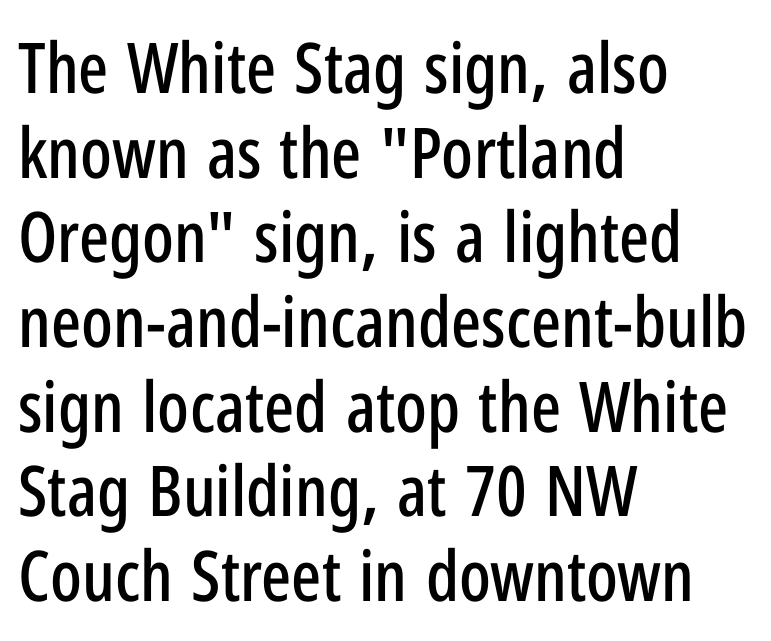
Ascenders rise straight up at ninety degrees. Is this a sans? Yes — the strokes have no serifs. Clear beneath every line of the passage. Alignment: flush left.
